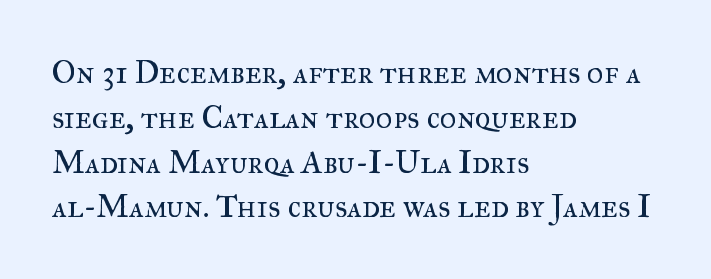
The image shows 32 px regular-weight serif type, upright; set left-aligned, normal line spacing (1.4x), normal letter spacing, not underlined; medium stroke contrast and a small x-height.
